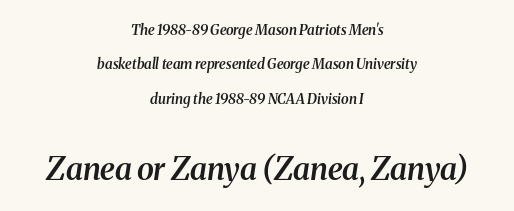
Q: Is the text bold? A: Semi-bold.
Q: Is the text italic (slanted)? A: Yes, it leans right by about 8 degrees.
Q: Is the typeface a serif or a sans-serif typeface? A: Serif.
Q: Is the text underlined? A: No.
Q: How is the paragraph aligned? A: Centered.
Q: Is the spacing between letters normal or unusually wide? A: Normal.
Q: Is the spacing between lines tight, normal or loose? A: Loose.
Q: Which block of text is set in a larger size, the first (top) or the second (bottom)? A: The second (bottom) one.
Q: Width (condensed, normal, or wide)? A: Normal.
Q: Stroke contrast? A: Medium.
Q: x-height? A: Medium.
Q: Monospaced? A: No.
